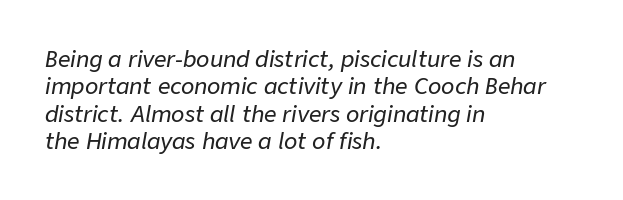
Q: Is the text italic (slanted)? A: Yes, it leans right by about 9 degrees.
Q: Is the text underlined? A: No.
Q: How is the paragraph aligned? A: Left-aligned.
Q: Is the spacing between letters normal or unusually wide? A: Normal.
